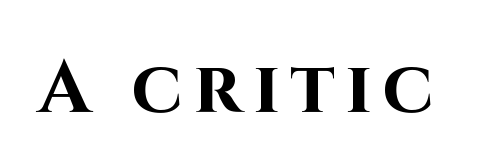
The image shows 74 px bold sans-serif type, upright; set not underlined; high stroke contrast and a large x-height.
